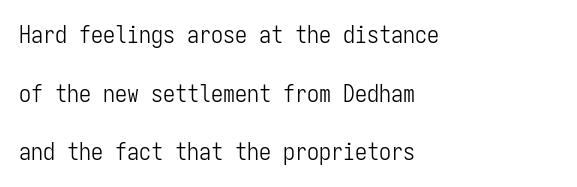
Q: Is the text bold? A: No.
Q: Is the text italic (slanted)? A: No, it is upright.
Q: Is the text underlined? A: No.
Q: How is the paragraph aligned? A: Left-aligned.
Q: Is the spacing between letters normal or unusually wide? A: Normal.
Q: Is the spacing between lines tight, normal or loose? A: Loose.
